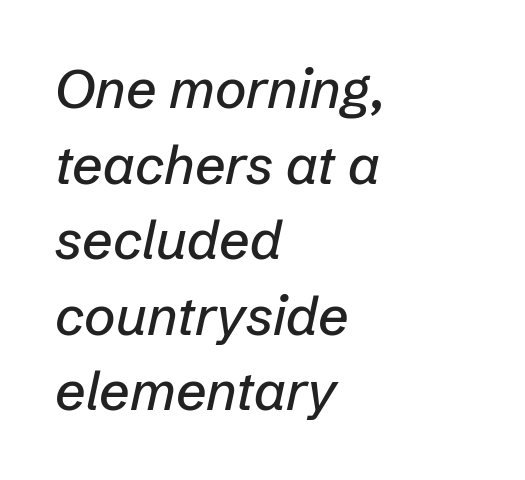
Q: Is the text italic (slanted)? A: Yes, it leans right by about 12 degrees.
Q: Is the text underlined? A: No.
Q: How is the paragraph aligned? A: Left-aligned.
Q: Is the spacing between letters normal or unusually wide? A: Normal.
Q: Is the spacing between lines tight, normal or loose? A: Normal.
Q: Width (condensed, normal, or wide)? A: Normal.
Q: Stroke contrast? A: Low.
Q: x-height? A: Medium.
Q: Monospaced? A: No.
